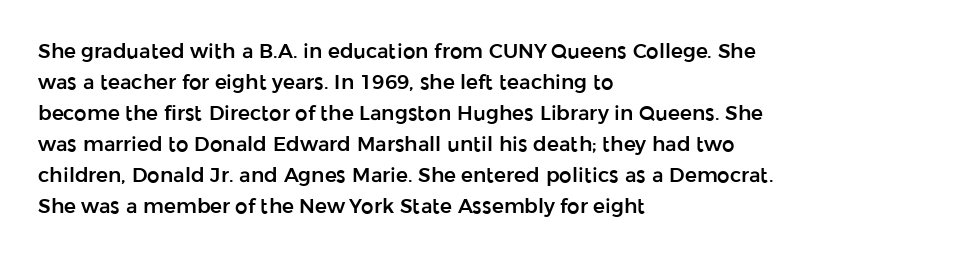
{"italic": "no", "underline": "no", "align": "left", "line_spacing": "normal", "line_spacing_ratio": 1.55, "letter_spacing": "normal", "letter_spacing_em": 0.0, "glyph_px": 20}
